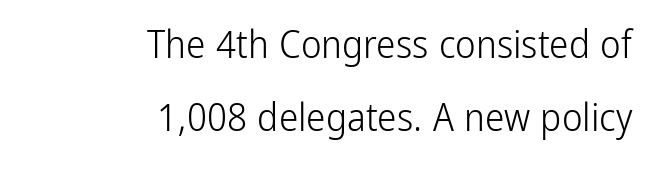
{"serif": "no", "italic": "no", "bold": "no", "weight": "light", "width": "condensed", "stroke_contrast": "low", "x_height": "medium", "monospaced": "no", "underline": "no", "align": "right", "line_spacing_ratio": 1.88, "letter_spacing": "normal", "letter_spacing_em": 0.0, "glyph_px": 39}
